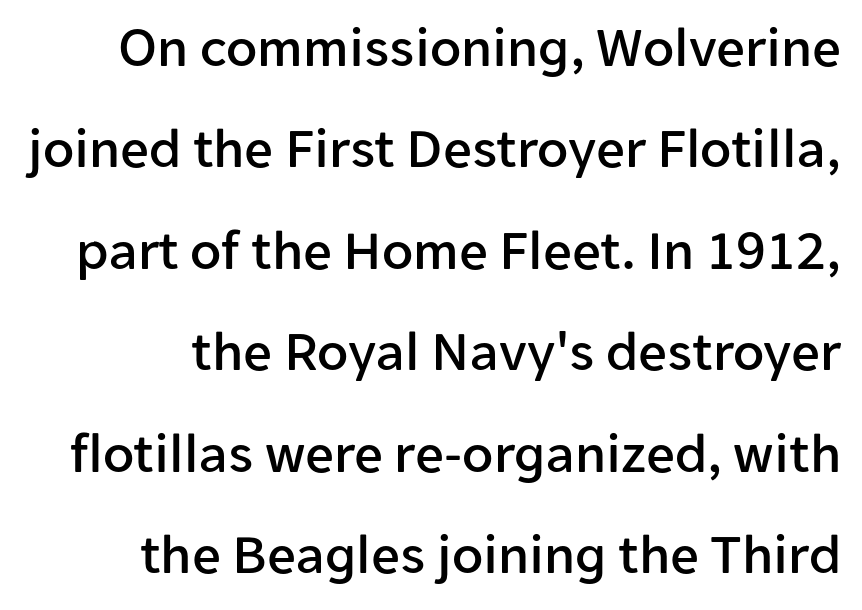
The words here are not underlined. This sample uses a sans-serif face. This rendering leaves character spacing at its baseline value. Posture: straight, roman, zero tilt. These lines are rendered in a variable-pitch font.
